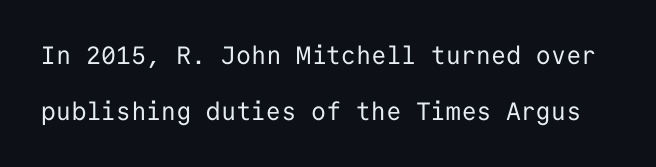
Q: Is the text bold? A: No.
Q: Is the text italic (slanted)? A: No, it is upright.
Q: Is the text underlined? A: No.
Q: Is the spacing between letters normal or unusually wide? A: Normal.
Q: Is the spacing between lines tight, normal or loose? A: Loose.
